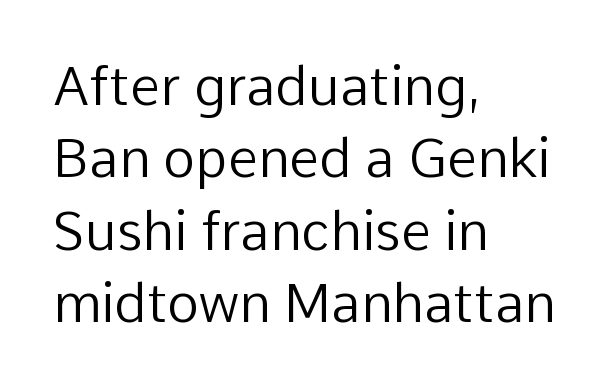
The image shows 54 px regular-weight sans-serif type, upright; set left-aligned, normal line spacing (1.34x), normal letter spacing, not underlined; low stroke contrast and a medium x-height.
